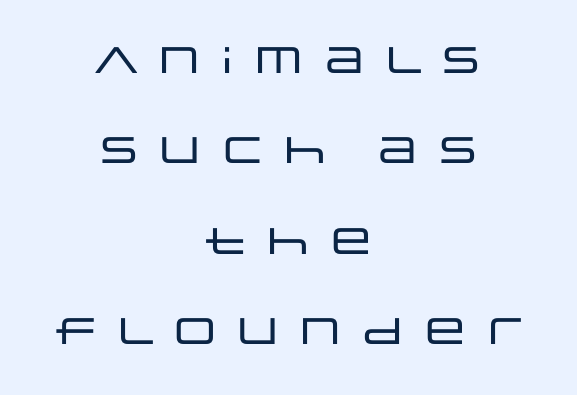
The image shows 37 px wide sans-serif type, upright; set centered, loose line spacing (2.44x), not underlined; low stroke contrast and a large x-height.
